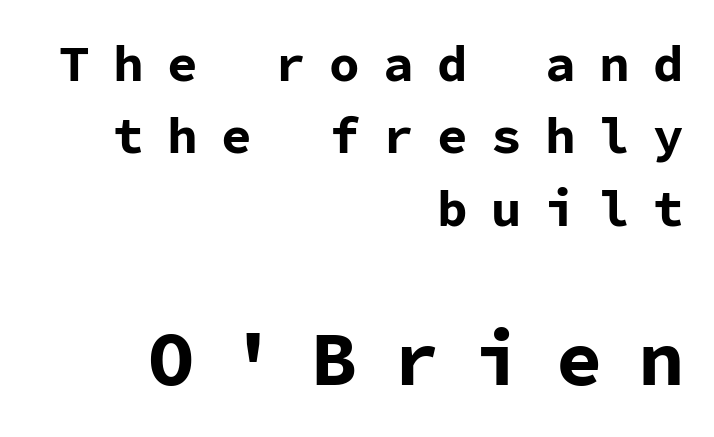
{"serif": "no", "italic": "no", "bold": "yes", "weight": "bold", "width": "normal", "stroke_contrast": "low", "x_height": "medium", "monospaced": "yes", "underline": "no", "align": "right", "line_spacing": "normal", "line_spacing_ratio": 1.42, "letter_spacing": "wide", "letter_spacing_em": 0.46, "larger_block": "second", "size_ratio": 1.51, "glyph_px": 77}
